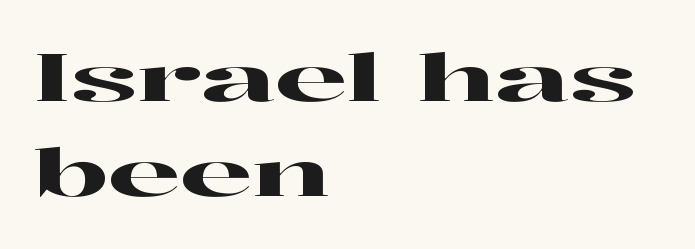
No word sits above an underline. Compared with typical body copy, the letter spacing here is the same. Teacher's note: observe the even left margin — that is flush-left alignment. Rendered with straight, roman letterforms. Unlike a clean sans, this face finishes its strokes with serifs. The vertical gap from one line to the next is medium.
